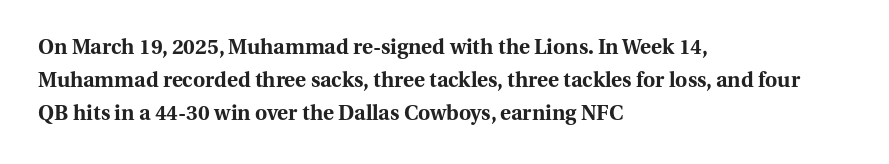
The image shows 21 px bold type, upright; set left-aligned, normal line spacing (1.56x), normal letter spacing, not underlined.
